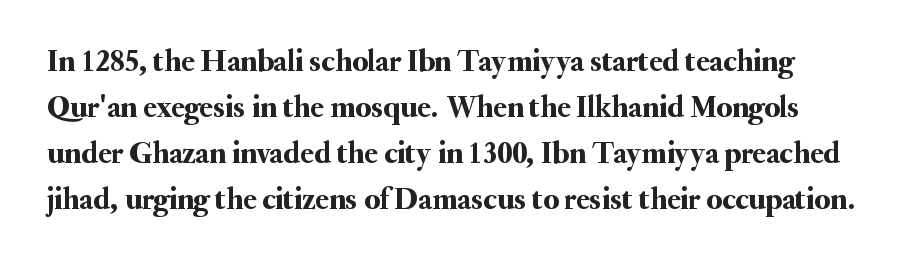
Q: Is the text italic (slanted)? A: No, it is upright.
Q: Is the typeface a serif or a sans-serif typeface? A: Serif.
Q: Is the text underlined? A: No.
Q: Is the spacing between letters normal or unusually wide? A: Normal.
Q: Is the spacing between lines tight, normal or loose? A: Normal.
Q: Width (condensed, normal, or wide)? A: Normal.
Q: Stroke contrast? A: Medium.
Q: x-height? A: Small.
Q: Monospaced? A: No.
